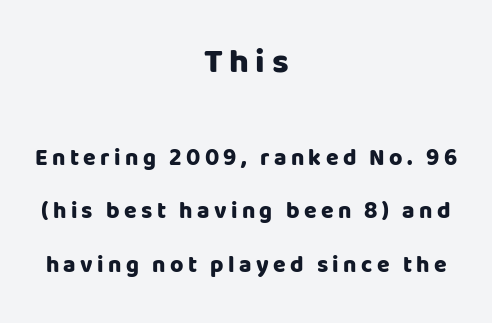
The image shows 34 px heavy sans-serif type, upright; set centered, loose line spacing (2.32x), not underlined; the first (top) block is 1.48x larger; low stroke contrast and a large x-height.
